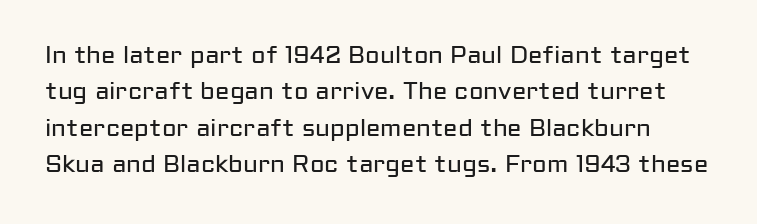
The line-height multiplier appears to be the usual default. Notice how the stems are strictly vertical — no italics here. Does extra space separate the letters? No, they use regular spacing. Nothing heavy about these letters — not bold at all. Beneath every word, the page is bare.
